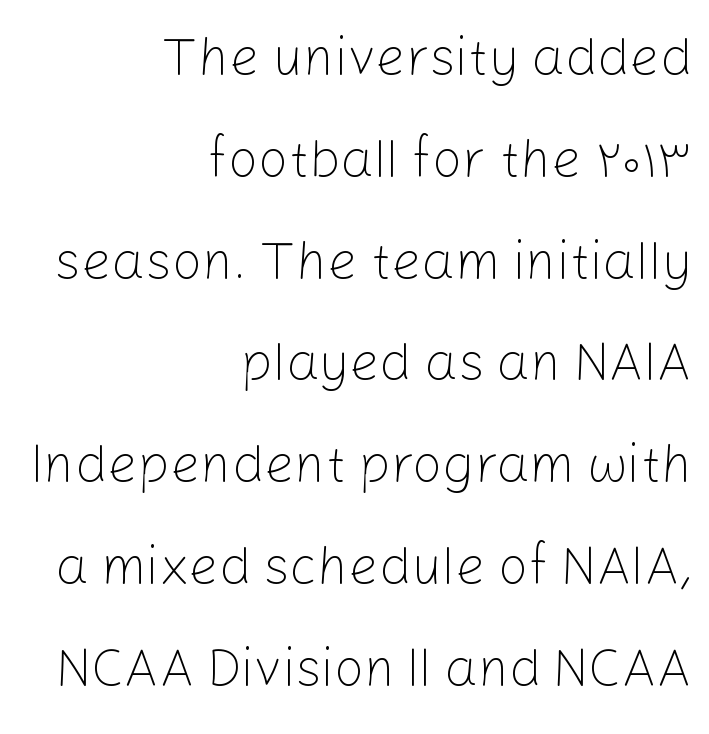
{"serif": "no", "italic": "no", "bold": "no", "weight": "light", "width": "normal", "stroke_contrast": "low", "x_height": "medium", "monospaced": "no", "underline": "no", "align": "right", "line_spacing": "loose", "line_spacing_ratio": 1.92, "letter_spacing": "normal", "letter_spacing_em": 0.0, "glyph_px": 53}
